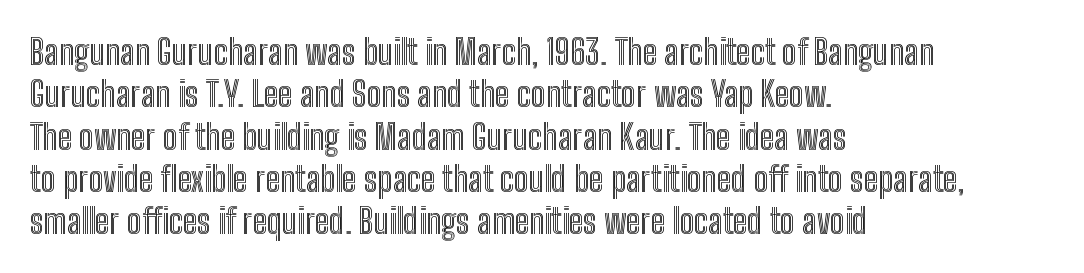
Tracking here is standard; glyphs follow each other at the usual distance. The space directly below the letters is spotless. Varying glyph widths throughout — classic text-font behaviour. Every row of glyphs begins at an identical x-position on the left. The axis of the letterforms is exactly vertical.
